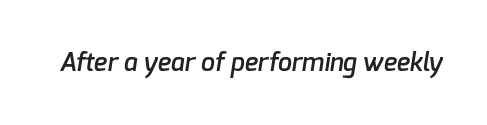
Look at the tracking — it's just the regular setting, nothing added. Type without underlining. Moderately thickened strokes mark this as semibold type.
